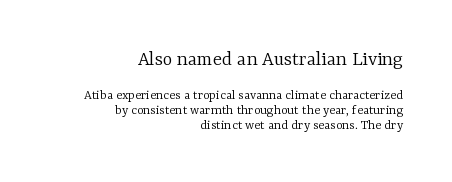
The image shows 21 px text type, upright; set right-aligned, tight line spacing (1.06x), normal letter spacing, not underlined; the first (top) block is 1.5x larger.
